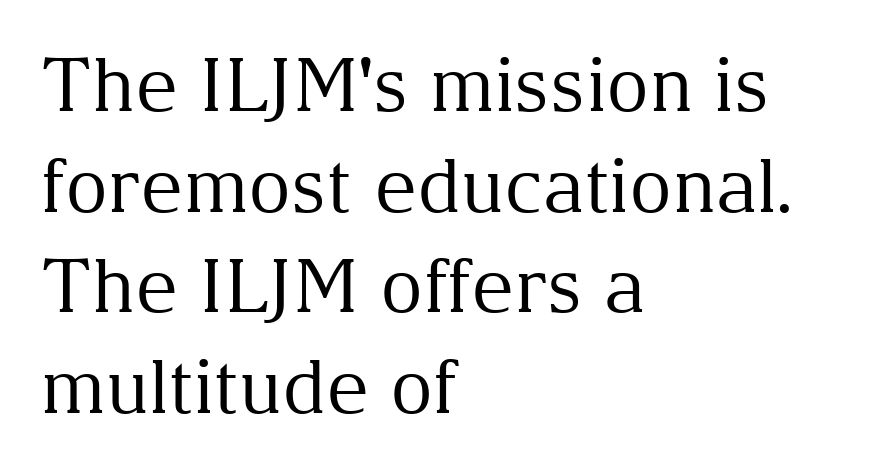
Q: Is the text bold? A: No.
Q: Is the text italic (slanted)? A: No, it is upright.
Q: Is the typeface a serif or a sans-serif typeface? A: Serif.
Q: Is the text underlined? A: No.
Q: How is the paragraph aligned? A: Left-aligned.
Q: Is the spacing between letters normal or unusually wide? A: Normal.
Q: Is the spacing between lines tight, normal or loose? A: Normal.
Q: Width (condensed, normal, or wide)? A: Normal.
Q: Stroke contrast? A: Medium.
Q: x-height? A: Medium.
Q: Monospaced? A: No.
